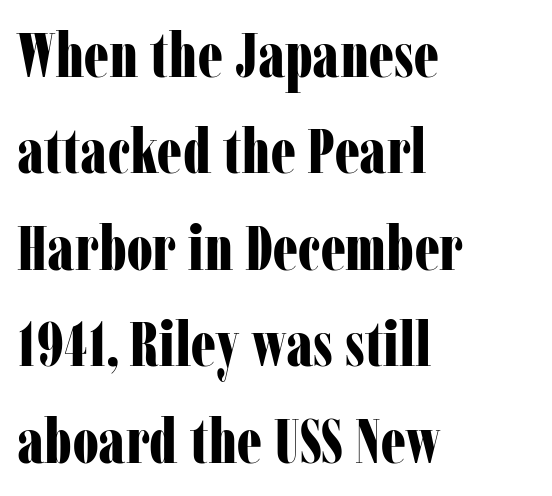
The image shows 63 px bold, condensed serif type, upright; set left-aligned, normal line spacing (1.53x), normal letter spacing, not underlined; low stroke contrast and a medium x-height.
